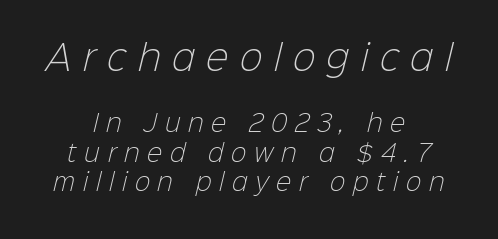
Q: Is the text bold? A: No.
Q: Is the typeface a serif or a sans-serif typeface? A: Sans-serif.
Q: Is the text underlined? A: No.
Q: How is the paragraph aligned? A: Centered.
Q: Is the spacing between letters normal or unusually wide? A: Unusually wide.
Q: Is the spacing between lines tight, normal or loose? A: Normal.
Q: Which block of text is set in a larger size, the first (top) or the second (bottom)? A: The first (top) one.
Q: Width (condensed, normal, or wide)? A: Normal.
Q: Stroke contrast? A: Low.
Q: x-height? A: Medium.
Q: Monospaced? A: No.
